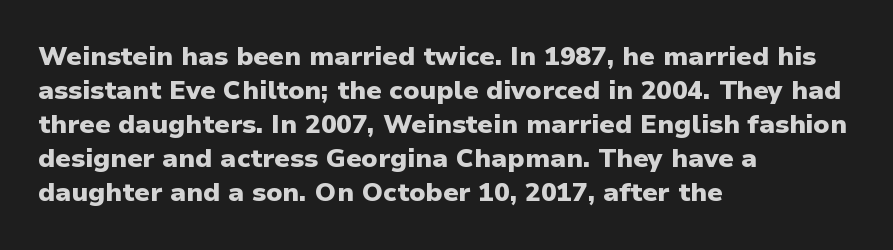
{"italic": "no", "bold": "yes", "underline": "no", "align": "left", "line_spacing": "normal", "line_spacing_ratio": 1.31, "letter_spacing": "normal", "letter_spacing_em": 0.0, "glyph_px": 26}
